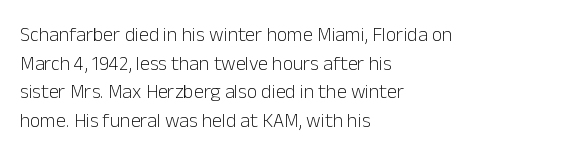
Honestly, the letter spacing is just normal — you wouldn't notice it. Every row of glyphs begins at an identical x-position on the left. The lettering holds an erect, upright posture throughout. A typesetter would call this leading conventional body-copy spacing.
